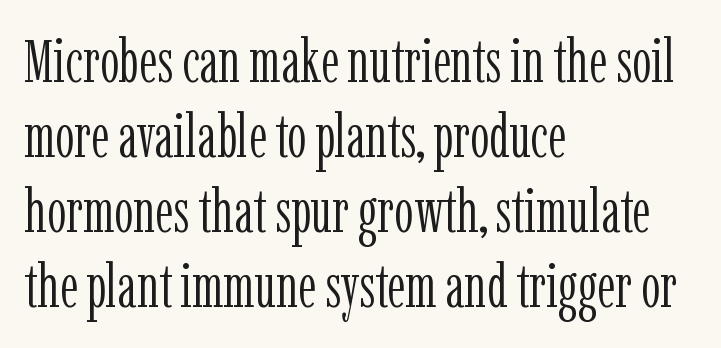
The image shows 61 px light, condensed serif type, upright; set left-aligned, line spacing 1.23x, normal letter spacing, not underlined; low stroke contrast and a medium x-height.
